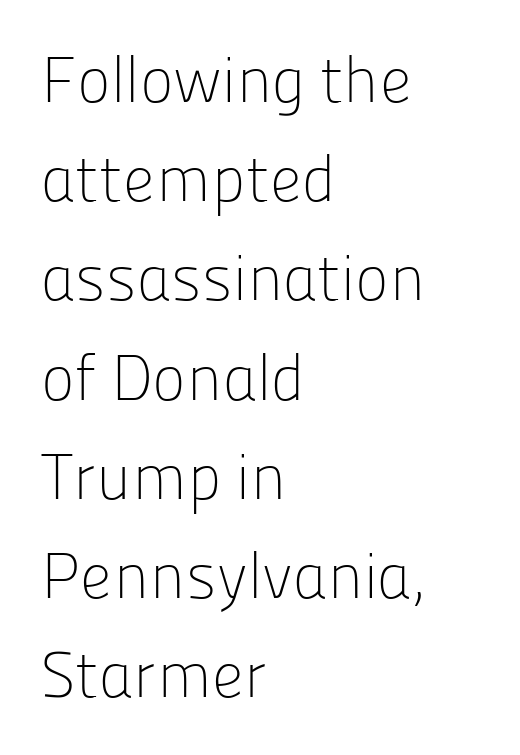
The image shows 64 px light sans-serif type, upright; set left-aligned, normal line spacing (1.55x), normal letter spacing, not underlined; low stroke contrast and a medium x-height.
